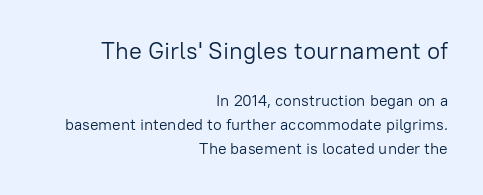
Q: Is the text bold? A: No.
Q: Is the text italic (slanted)? A: No, it is upright.
Q: Is the text underlined? A: No.
Q: How is the paragraph aligned? A: Right-aligned.
Q: Is the spacing between letters normal or unusually wide? A: Normal.
Q: Is the spacing between lines tight, normal or loose? A: Normal.
Q: Which block of text is set in a larger size, the first (top) or the second (bottom)? A: The first (top) one.
